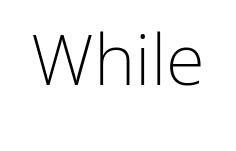
The image shows 71 px light sans-serif type, upright; set normal letter spacing, not underlined; low stroke contrast and a medium x-height.
